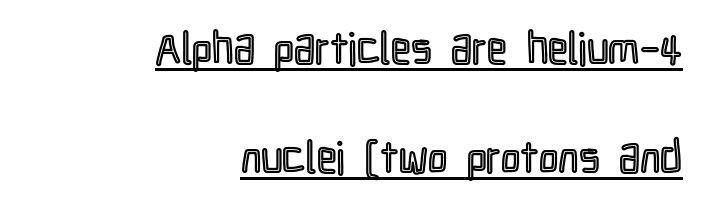
The image shows 44 px condensed type, upright; set right-aligned, loose line spacing (2.47x), normal letter spacing, underlined; a medium x-height.
